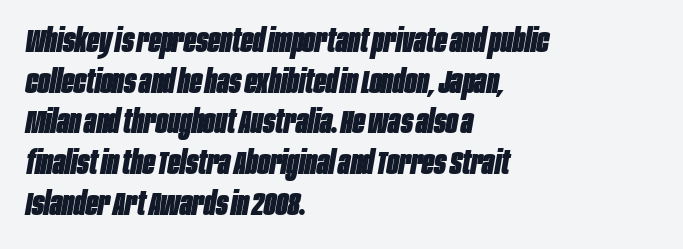
The image shows 32 px heavy, condensed type, italic (leaning right); set left-aligned, normal line spacing (1.27x), normal letter spacing, not underlined; low stroke contrast and a large x-height.
